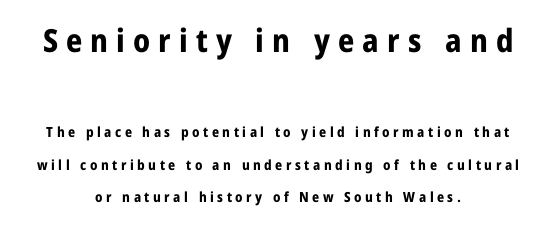
{"serif": "no", "italic": "no", "bold": "yes", "weight": "bold", "width": "normal", "stroke_contrast": "low", "x_height": "medium", "monospaced": "no", "underline": "no", "align": "center", "line_spacing": "loose", "line_spacing_ratio": 2.33, "letter_spacing": "wide", "letter_spacing_em": 0.25, "larger_block": "first", "size_ratio": 2.29, "glyph_px": 32}
